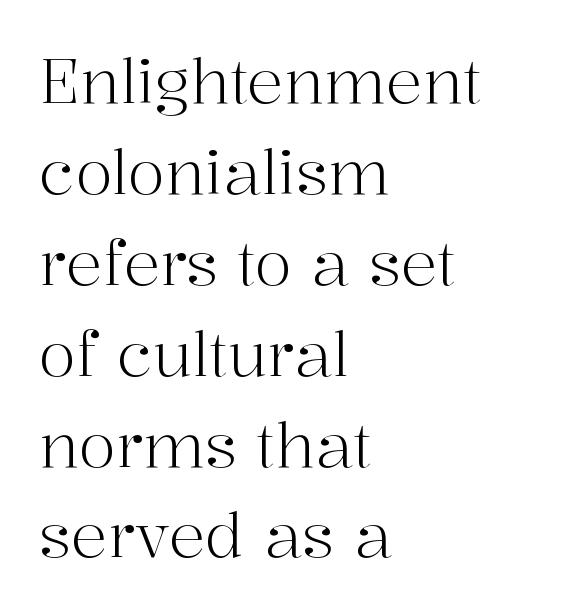
{"serif": "yes", "italic": "no", "bold": "no", "weight": "light", "width": "normal", "stroke_contrast": "high", "x_height": "medium", "monospaced": "no", "underline": "no", "align": "left", "line_spacing": "normal", "line_spacing_ratio": 1.49, "letter_spacing": "normal", "letter_spacing_em": 0.0, "glyph_px": 61}
